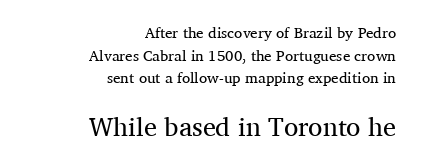
Q: Is the text bold? A: No.
Q: Is the text italic (slanted)? A: No, it is upright.
Q: Is the text underlined? A: No.
Q: How is the paragraph aligned? A: Right-aligned.
Q: Is the spacing between letters normal or unusually wide? A: Normal.
Q: Is the spacing between lines tight, normal or loose? A: Normal.
Q: Which block of text is set in a larger size, the first (top) or the second (bottom)? A: The second (bottom) one.
